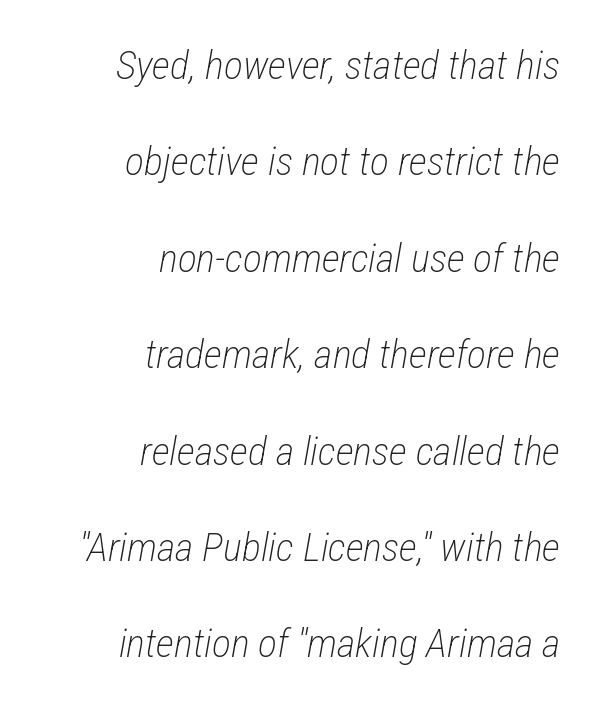
Unmarked baselines from the first word to the last. Students, observe: this is what heavily led, spacious text looks like. Stroke mass is kept to a normal reading level or below. Tracking here is standard; glyphs follow each other at the usual distance. Looking at the ascenders, they clearly lean.
